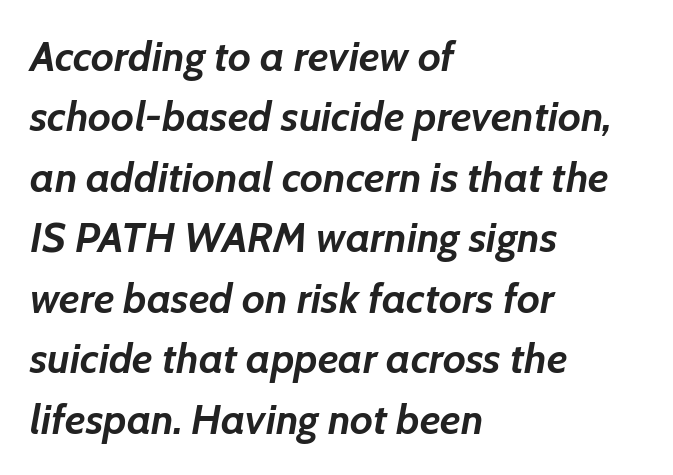
{"italic": "yes", "lean": "right", "slant_degrees": 7, "bold": "yes", "weight": "semibold", "width": "normal", "stroke_contrast": "low", "x_height": "medium", "monospaced": "no", "underline": "no", "align": "left", "line_spacing": "normal", "line_spacing_ratio": 1.44, "letter_spacing": "normal", "letter_spacing_em": 0.0, "glyph_px": 42}
